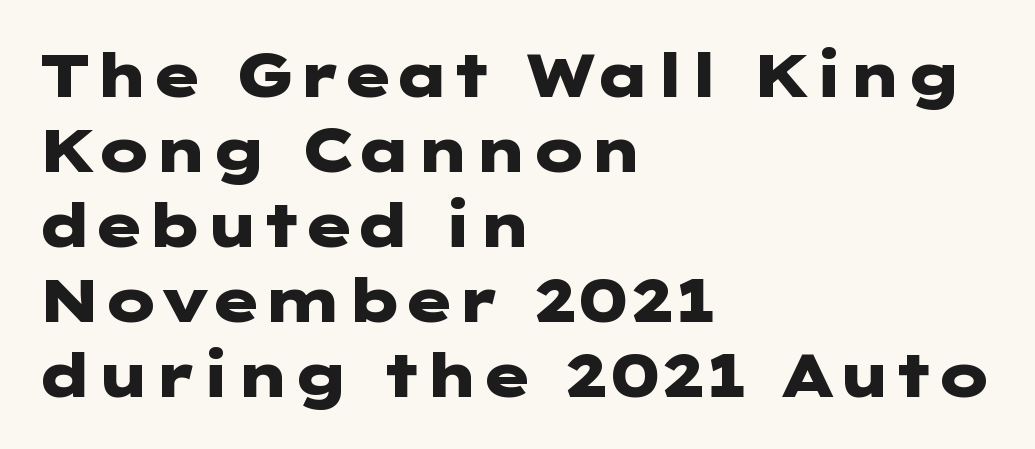
Q: Is the text bold? A: Yes.
Q: Is the text italic (slanted)? A: No, it is upright.
Q: Is the typeface a serif or a sans-serif typeface? A: Sans-serif.
Q: Is the text underlined? A: No.
Q: How is the paragraph aligned? A: Left-aligned.
Q: Is the spacing between letters normal or unusually wide? A: Normal.
Q: Is the spacing between lines tight, normal or loose? A: Normal.
Q: Width (condensed, normal, or wide)? A: Wide.
Q: Stroke contrast? A: Low.
Q: x-height? A: Medium.
